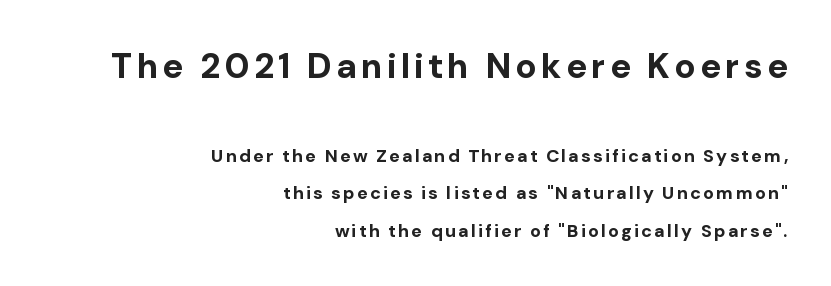
Do the characters align in a grid? No, the font is proportional. Strong, thick strokes mark this as bold type. Rows of type keep a wide berth in the vertical direction. Upright lettering throughout. The block sitting higher on the canvas is the one with enlarged characters. A student would call this right alignment; a typographer would say flush right, rag left.
